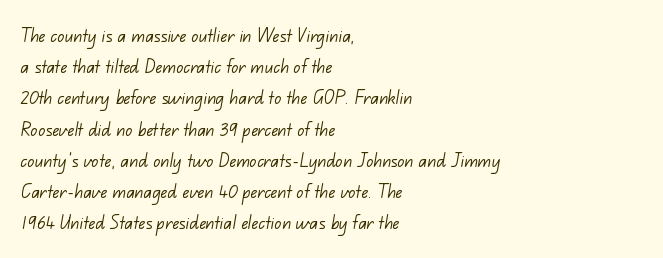
The image shows 22 px text type; set left-aligned, normal line spacing (1.42x), normal letter spacing, not underlined.
